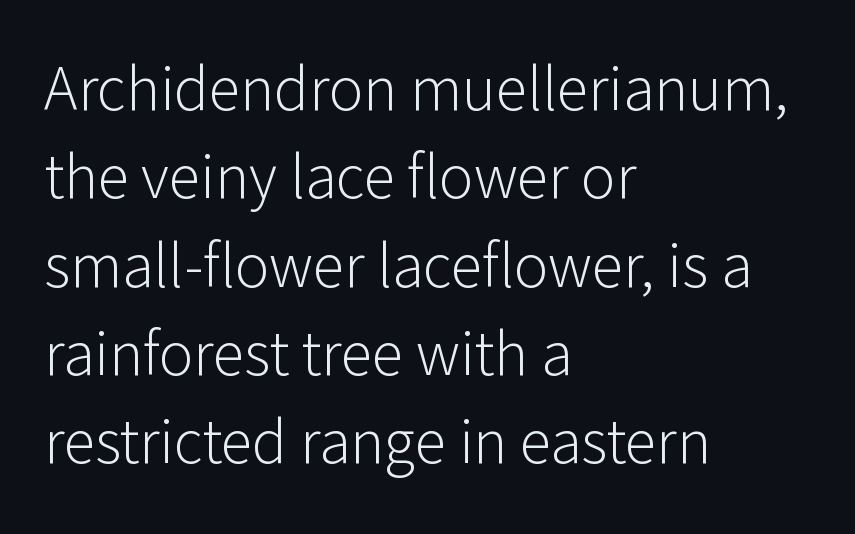
{"serif": "no", "italic": "no", "bold": "no", "weight": "light", "width": "normal", "stroke_contrast": "low", "x_height": "medium", "monospaced": "no", "underline": "no", "align": "left", "line_spacing": "normal", "line_spacing_ratio": 1.38, "letter_spacing": "normal", "letter_spacing_em": 0.0, "glyph_px": 64}
